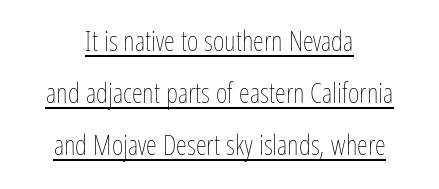
{"italic": "no", "bold": "no", "weight": "thin", "width": "condensed", "stroke_contrast": "low", "x_height": "medium", "monospaced": "no", "underline": "yes", "align": "center", "line_spacing_ratio": 1.85, "letter_spacing": "normal", "letter_spacing_em": 0.0, "glyph_px": 28}
